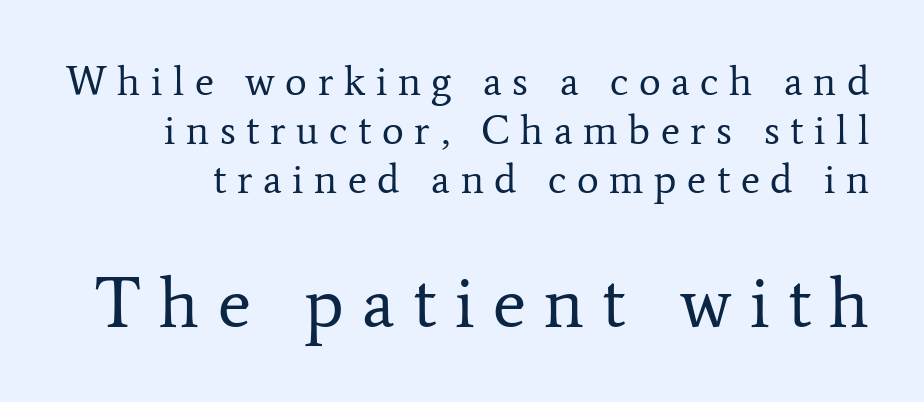
Note the varied advance widths — an 'i' is clearly narrower than an 'm'. Look at the bottom of the vertical strokes: they flare into serifs here. Type size steps up from the first block to the second. A typesetter would call this heavily tracked-out type. Words float on clear page, feet unadorned. A roman cut, with each character standing at attention.
